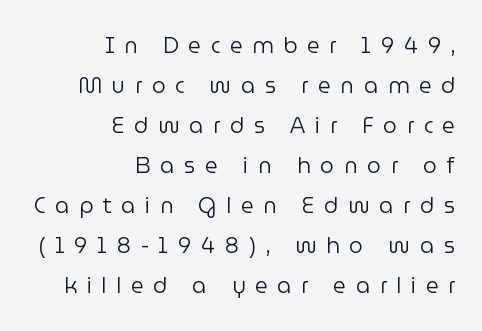
The image shows 22 px text type, upright; set right-aligned, line spacing 1.82x, unusually wide letter spacing (+0.44 em), not underlined.
